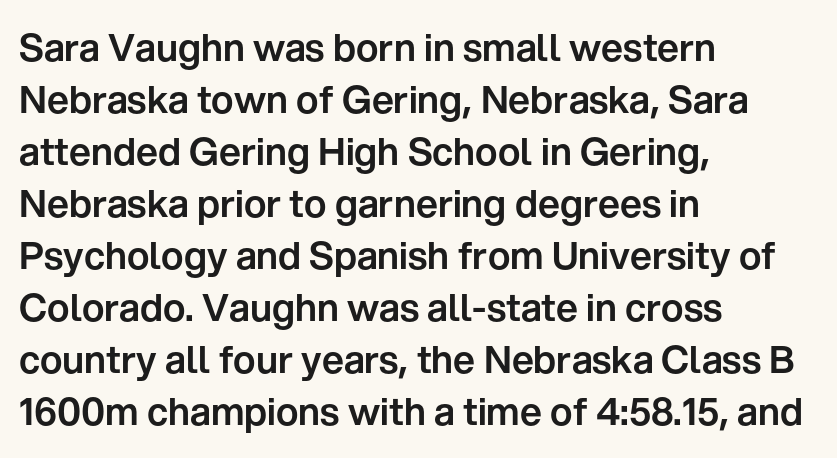
The image shows 38 px sans-serif type, upright; set left-aligned, normal line spacing (1.37x), normal letter spacing, not underlined; low stroke contrast and a medium x-height.
